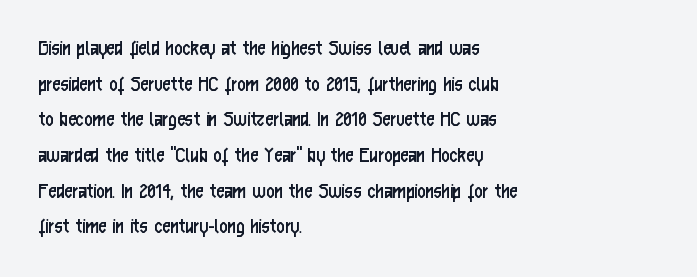
The image shows 23 px text type, upright; set left-aligned, normal line spacing (1.55x), normal letter spacing, not underlined.
